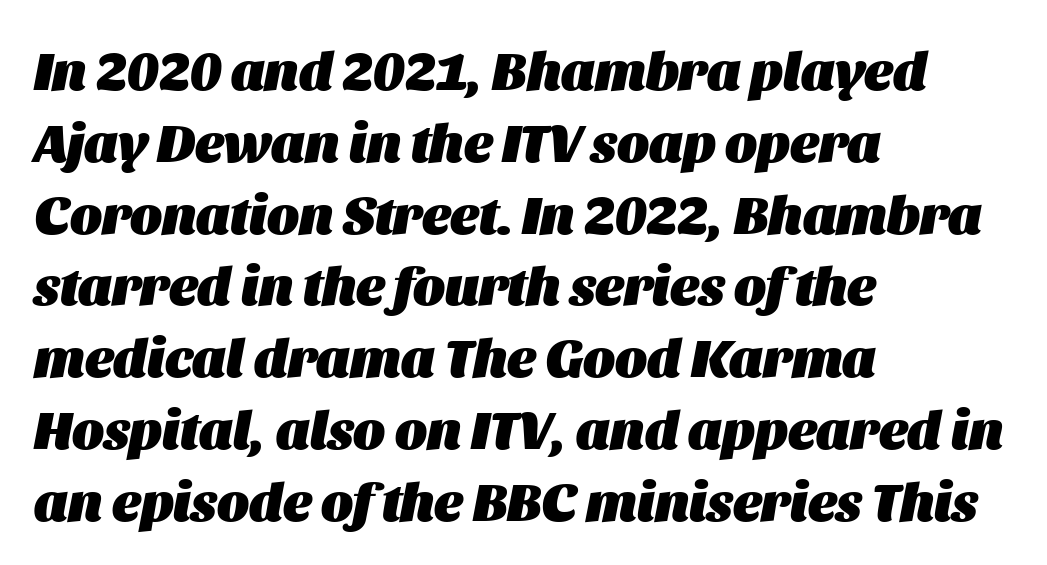
{"italic": "yes", "lean": "right", "slant_degrees": 11, "bold": "yes", "weight": "heavy", "width": "normal", "stroke_contrast": "medium", "x_height": "large", "monospaced": "no", "underline": "no", "align": "left", "line_spacing": "normal", "line_spacing_ratio": 1.33, "letter_spacing": "normal", "letter_spacing_em": 0.0, "glyph_px": 54}
